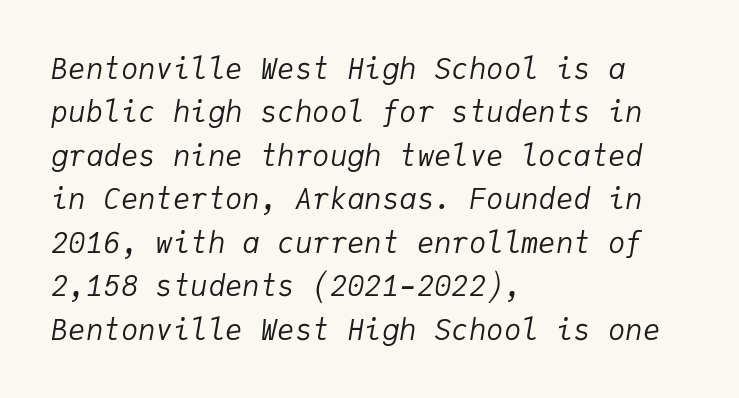
The glyphs look as if they've been sheared to an angle. A typesetter would call this leading conventional body-copy spacing. Monospaced: the letters line up in strict vertical columns. Which margin do the lines hug? The left one — the right edge is uneven.
